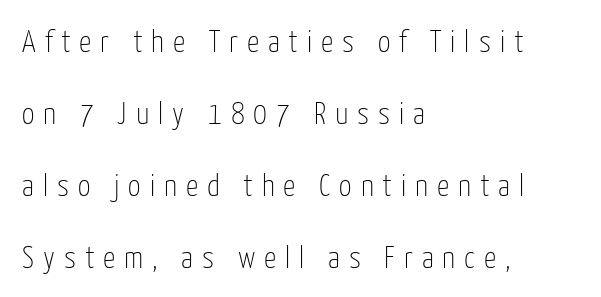
Here the designer chose a conventional face with non-uniform glyph widths. The glyphs in this specimen are sans serif. It's the straight-up-and-down kind of type. A great deal of white space separates one row of letters from the next. The rendering anchors every line to the left-hand side. In terms of letterspacing, this is a distinctly airy, spread setting.
